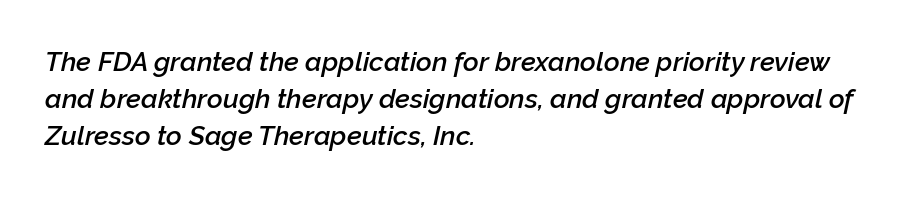
This sample uses plain, unmodified letter spacing. Casual observation: everything's shoved over to the left. The rendering applies a slant to the glyphs. Evenly set lines give the paragraph a standard silhouette. Check under the words: just untouched page. Emphasis by weight is partial: semibold.
